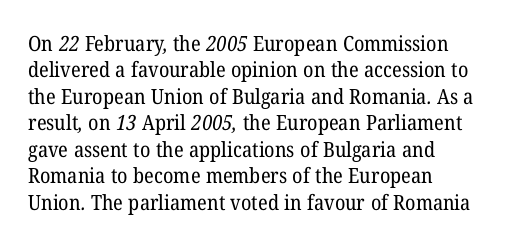
There is no visible air inserted between adjacent glyphs. A quiet, ordinary-to-light weight characterises the typeface. Bare-footed words on every line. The setting favours the left margin, as ordinary paragraphs usually do.
